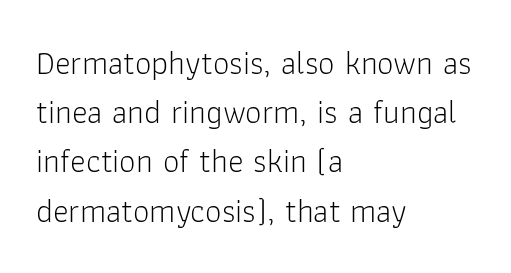
One glance says typical: line gaps are just what's usual. Is this a heavy cut? Hardly; it is regular or lighter. The rendering shows plain stroke endings on the letterforms — a sans-serif design. Does the lettering tilt? It doesn't — this is upright. Letter spacing: default. The space directly below the letters is spotless.
